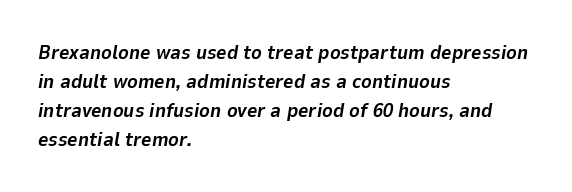
The image shows 20 px bold type, italic (leaning right); set left-aligned, normal line spacing (1.45x), normal letter spacing, not underlined.
